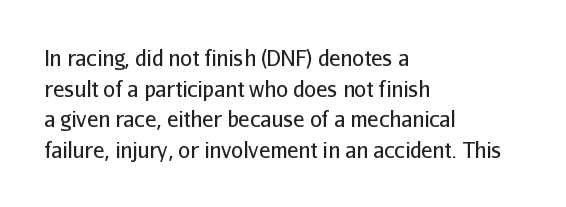
The image shows 21 px text type, upright; set left-aligned, normal line spacing (1.46x), normal letter spacing, not underlined.
